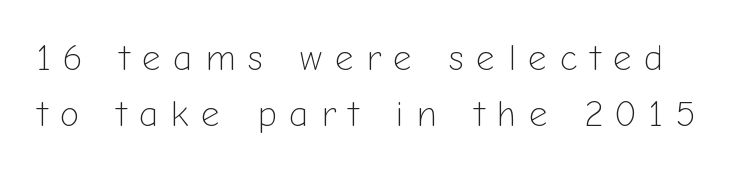
{"serif": "no", "italic": "no", "bold": "no", "weight": "light", "width": "normal", "stroke_contrast": "low", "x_height": "medium", "monospaced": "no", "underline": "no", "line_spacing": "normal", "line_spacing_ratio": 1.56, "letter_spacing": "wide", "letter_spacing_em": 0.35, "glyph_px": 36}
